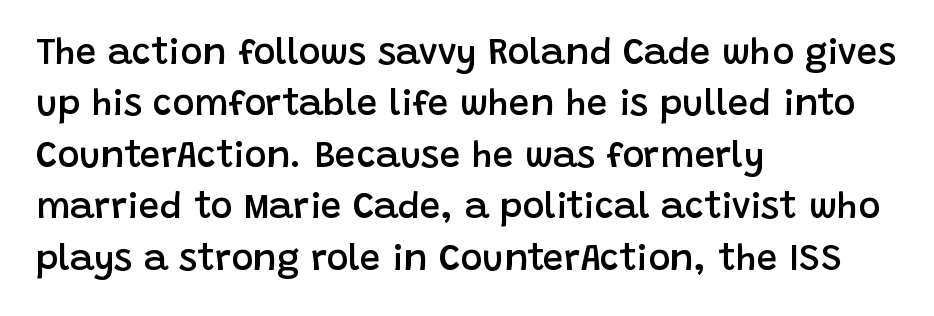
The image shows 37 px semibold sans-serif type, upright; set left-aligned, normal line spacing (1.39x), normal letter spacing, not underlined; low stroke contrast and a large x-height.
